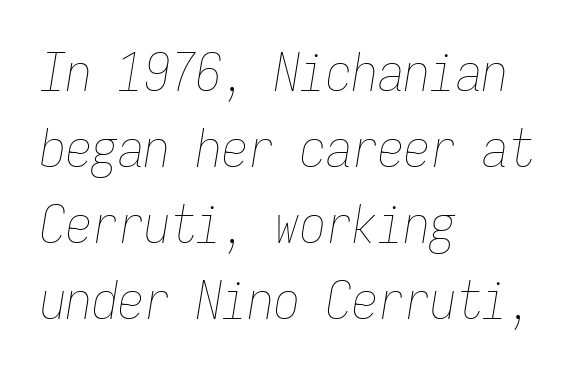
Is this a heavy cut? Hardly; it is regular or lighter. Observe the ordinary spacing: letters are neighbours, not strangers. If you drew a line through each stem, it would be angled. You could count columns in this text — the font is strictly monospaced. Horizontally, the lines are justified to the leading edge only. Lines of text with bare space underneath.
